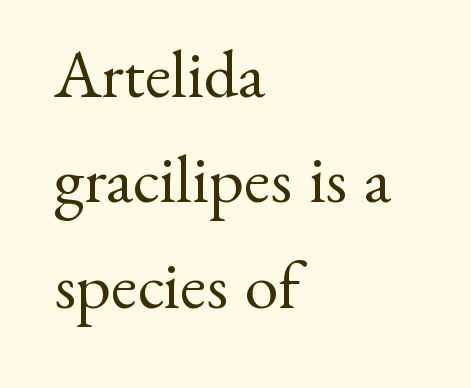
Reading down the block, your eye returns to a fixed left position each line. Designer's note — italics off, roman on. The weight tops out at a normal text grade. Standard letterfit; no display-style spreading of the glyphs.
